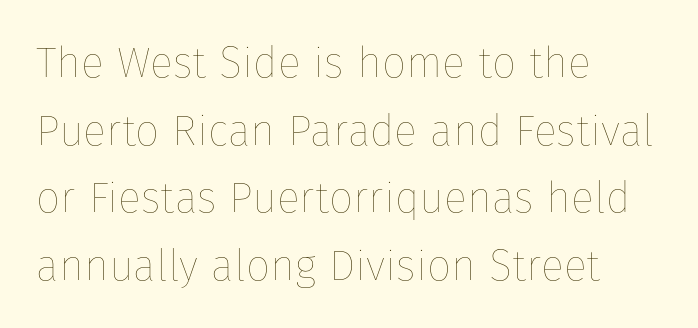
The image shows 43 px thin type, upright; set left-aligned, normal line spacing (1.57x), normal letter spacing, not underlined; low stroke contrast and a medium x-height.
